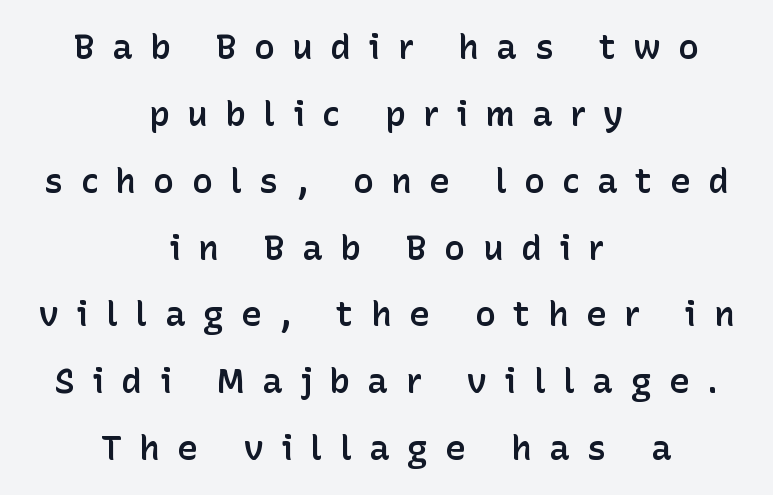
Q: Is the text bold? A: Semi-bold.
Q: Is the text italic (slanted)? A: No, it is upright.
Q: Is the typeface a serif or a sans-serif typeface? A: Sans-serif.
Q: Is the text underlined? A: No.
Q: How is the paragraph aligned? A: Centered.
Q: Is the spacing between letters normal or unusually wide? A: Unusually wide.
Q: Is the spacing between lines tight, normal or loose? A: Loose.
Q: Width (condensed, normal, or wide)? A: Normal.
Q: Stroke contrast? A: Low.
Q: x-height? A: Medium.
Q: Monospaced? A: No.
